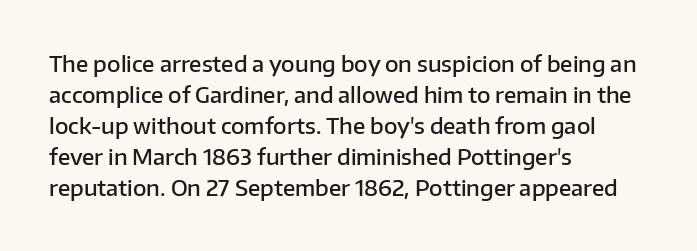
Q: Is the text bold? A: Semi-bold.
Q: Is the text italic (slanted)? A: No, it is upright.
Q: Is the text underlined? A: No.
Q: How is the paragraph aligned? A: Left-aligned.
Q: Is the spacing between letters normal or unusually wide? A: Normal.
Q: Is the spacing between lines tight, normal or loose? A: Normal.
